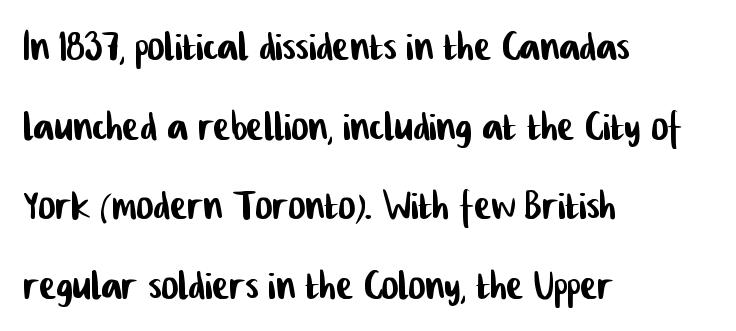
The image shows 52 px condensed sans-serif type; set left-aligned, normal line spacing (1.53x), normal letter spacing, not underlined; low stroke contrast and a medium x-height.
